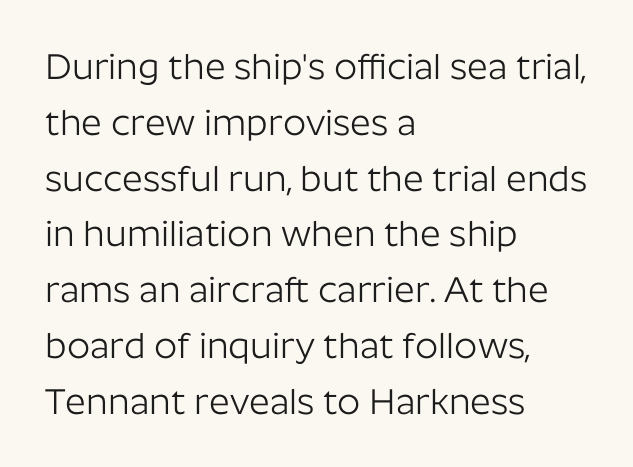
{"serif": "no", "italic": "no", "bold": "no", "weight": "light", "width": "normal", "stroke_contrast": "low", "x_height": "medium", "monospaced": "no", "underline": "no", "align": "left", "line_spacing": "normal", "line_spacing_ratio": 1.55, "letter_spacing": "normal", "letter_spacing_em": 0.0, "glyph_px": 36}
